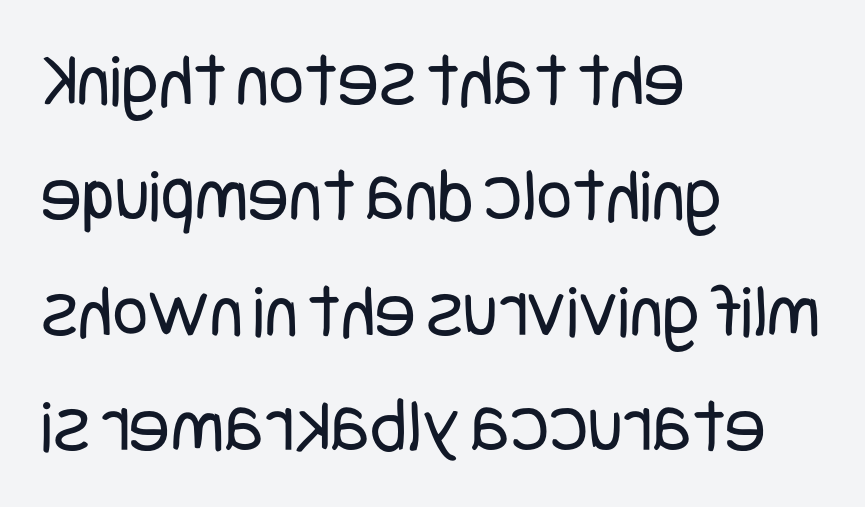
{"serif": "no", "italic": "no", "bold": "no", "weight": "regular", "width": "condensed", "stroke_contrast": "low", "x_height": "large", "underline": "no", "align": "left", "line_spacing": "normal", "line_spacing_ratio": 1.5, "letter_spacing": "normal", "letter_spacing_em": 0.0, "glyph_px": 77}
